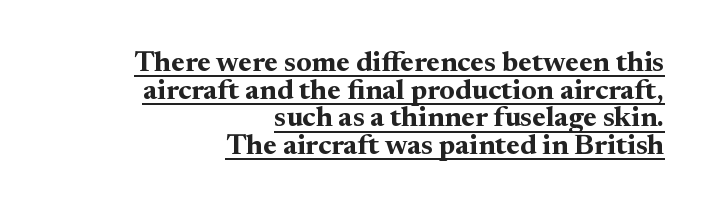
Layout note: lines flush right. Stroke terminals: seriffed. Posture: upright roman. The letters advance in unequal steps, a hallmark of proportional type. How heavy is the stroke? Heavy — this is a bold. There is no visible air inserted between adjacent glyphs.
